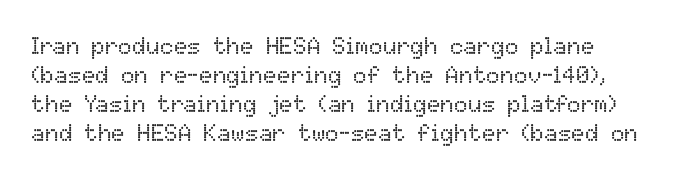
On a weight scale, this lands at 450 or below. This rendering features lettering with no underline. How would I describe the line gaps? Plain and ordinary. Characters follow at the spacing the type designer built in.
